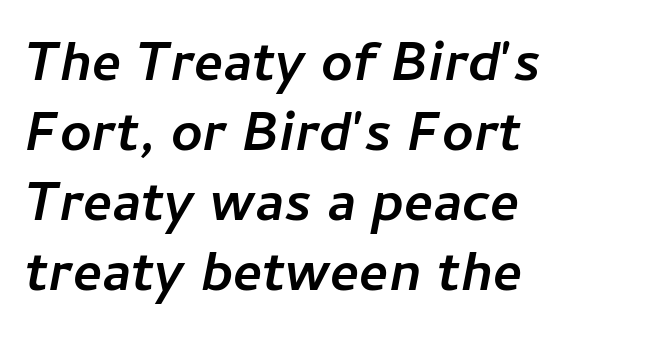
The image shows 55 px semibold type, italic (leaning right); set left-aligned, normal line spacing (1.27x), normal letter spacing, not underlined; low stroke contrast and a medium x-height.
